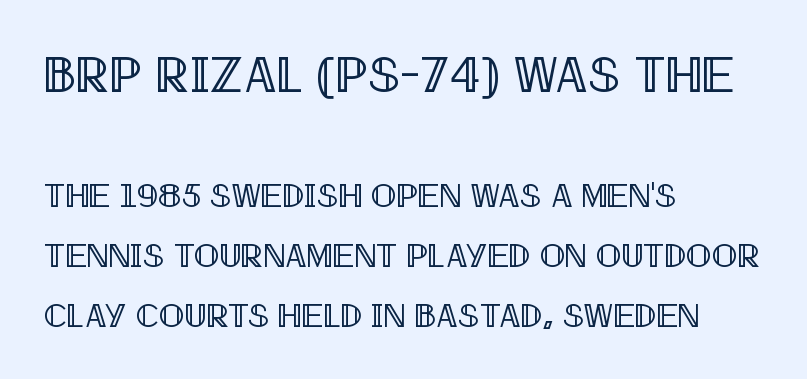
Q: Is the text italic (slanted)? A: No, it is upright.
Q: Is the text underlined? A: No.
Q: How is the paragraph aligned? A: Left-aligned.
Q: Is the spacing between letters normal or unusually wide? A: Normal.
Q: Which block of text is set in a larger size, the first (top) or the second (bottom)? A: The first (top) one.
Q: Width (condensed, normal, or wide)? A: Condensed.
Q: x-height? A: Large.
Q: Monospaced? A: No.
